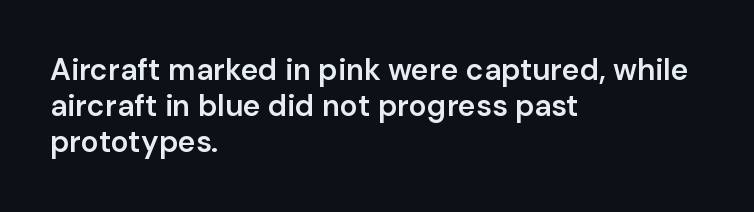
Caption: semibold face, moderately heavy strokes. Proportional: the letters do not fall into vertical columns. Underline: absent. In CSS terms this would be text-align: left. The typography opts for an upright posture over an oblique one.
